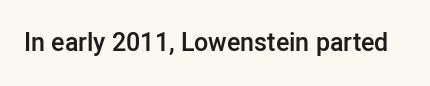
The image shows 25 px text type, upright; set normal letter spacing, not underlined.
